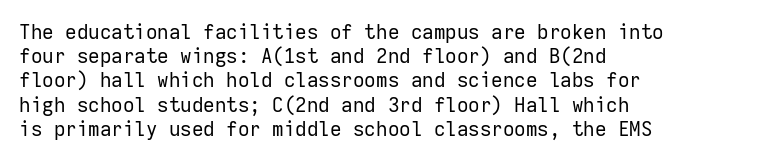
The image shows 20 px text type, upright; set left-aligned, line spacing 1.21x, normal letter spacing, not underlined.
